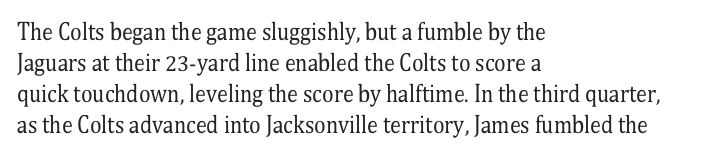
Q: Is the text bold? A: No.
Q: Is the text italic (slanted)? A: No, it is upright.
Q: Is the text underlined? A: No.
Q: How is the paragraph aligned? A: Left-aligned.
Q: Is the spacing between letters normal or unusually wide? A: Normal.
Q: Is the spacing between lines tight, normal or loose? A: Normal.
